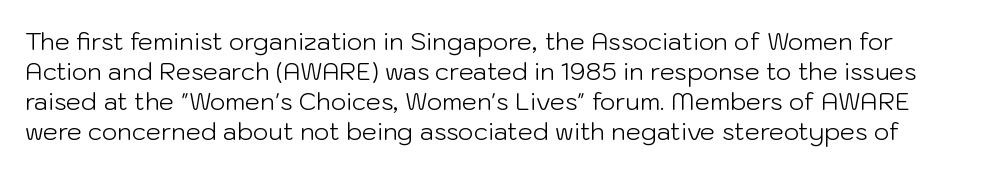
Q: Is the text bold? A: No.
Q: Is the text italic (slanted)? A: No, it is upright.
Q: Is the text underlined? A: No.
Q: Is the spacing between letters normal or unusually wide? A: Normal.
Q: Is the spacing between lines tight, normal or loose? A: Normal.
